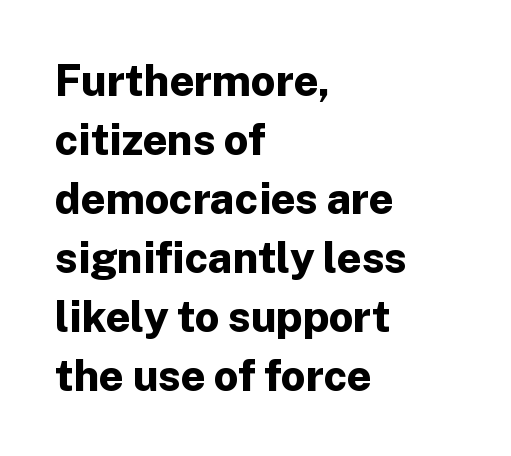
Q: Is the text bold? A: Yes.
Q: Is the text italic (slanted)? A: No, it is upright.
Q: Is the typeface a serif or a sans-serif typeface? A: Sans-serif.
Q: Is the text underlined? A: No.
Q: How is the paragraph aligned? A: Left-aligned.
Q: Is the spacing between letters normal or unusually wide? A: Normal.
Q: Is the spacing between lines tight, normal or loose? A: Normal.
Q: Width (condensed, normal, or wide)? A: Normal.
Q: Stroke contrast? A: Low.
Q: x-height? A: Medium.
Q: Monospaced? A: No.
